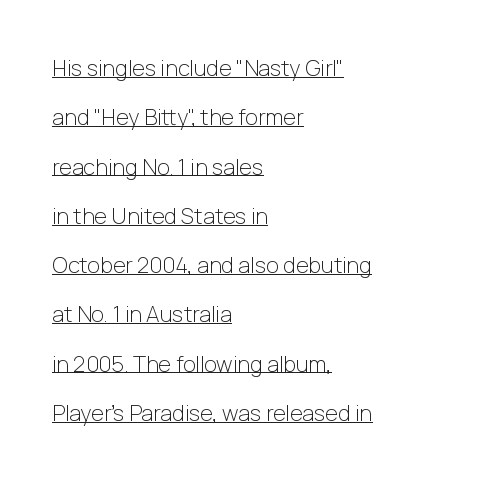
{"italic": "no", "bold": "no", "underline": "yes", "align": "left", "line_spacing": "loose", "line_spacing_ratio": 2.24, "letter_spacing": "normal", "letter_spacing_em": 0.0, "glyph_px": 22}
